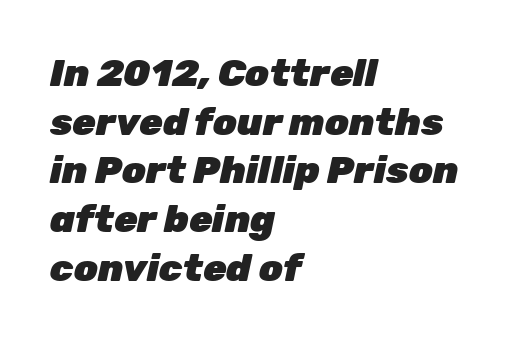
The image shows 38 px heavy type, italic (leaning right); set left-aligned, normal line spacing (1.28x), normal letter spacing, not underlined; low stroke contrast and a medium x-height.
